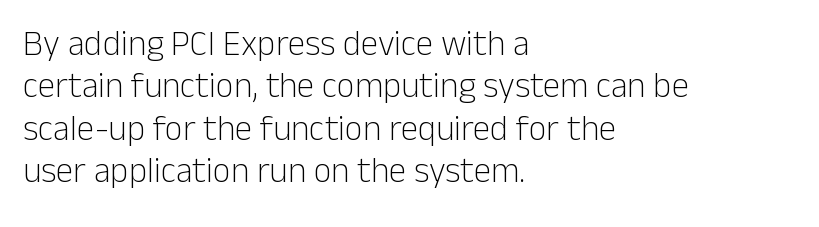
Each letter keeps its own natural width here, so spacing adapts to shape. Horizontal alignment here is leftward, the default for most running prose. The passage shown is typeset with a sans-serif family. No letter is thick-stroked: the sample isn't bold. The specimen reads as upright at a glance. Descenders hang freely into open space.
